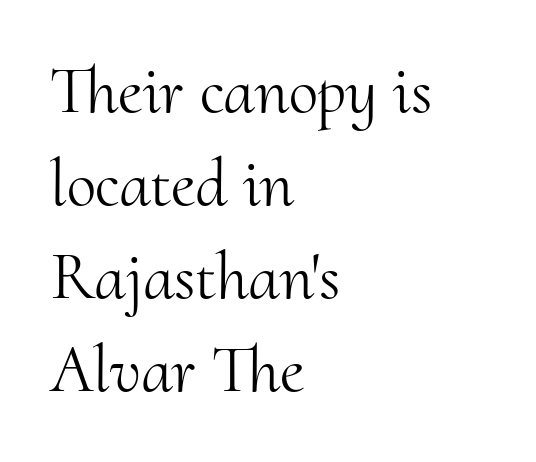
The image shows 67 px light serif type, upright; set left-aligned, normal line spacing (1.39x), normal letter spacing, not underlined; medium stroke contrast and a small x-height.
